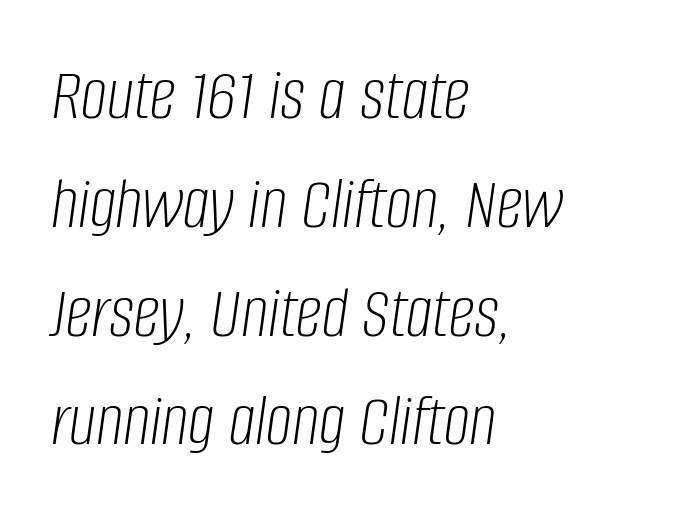
The image shows 74 px light, condensed type, italic (leaning right); set left-aligned, normal line spacing (1.47x), normal letter spacing, not underlined; low stroke contrast and a large x-height.
